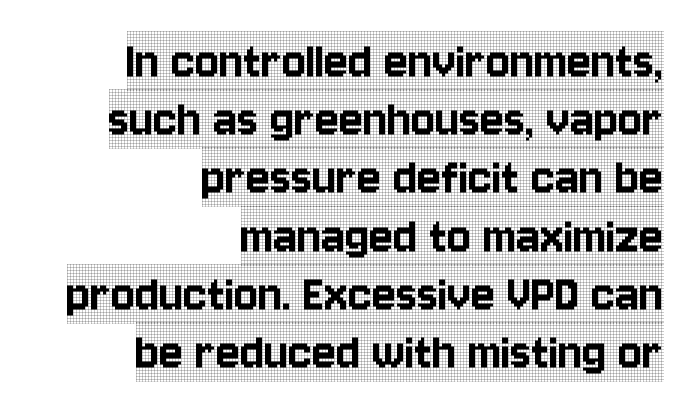
Each line ends at the same right margin while the left side varies. Anything drawn beneath the words? Only blank space. Reading down the column, the eye jumps only a short way to each next line. The letters stand straight up with perfectly vertical stems.
